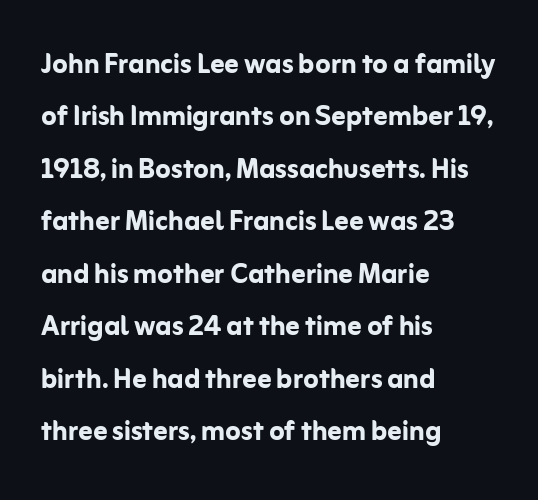
The image shows 35 px semibold sans-serif type, upright; set left-aligned, normal line spacing (1.5x), normal letter spacing, not underlined; low stroke contrast and a medium x-height.
